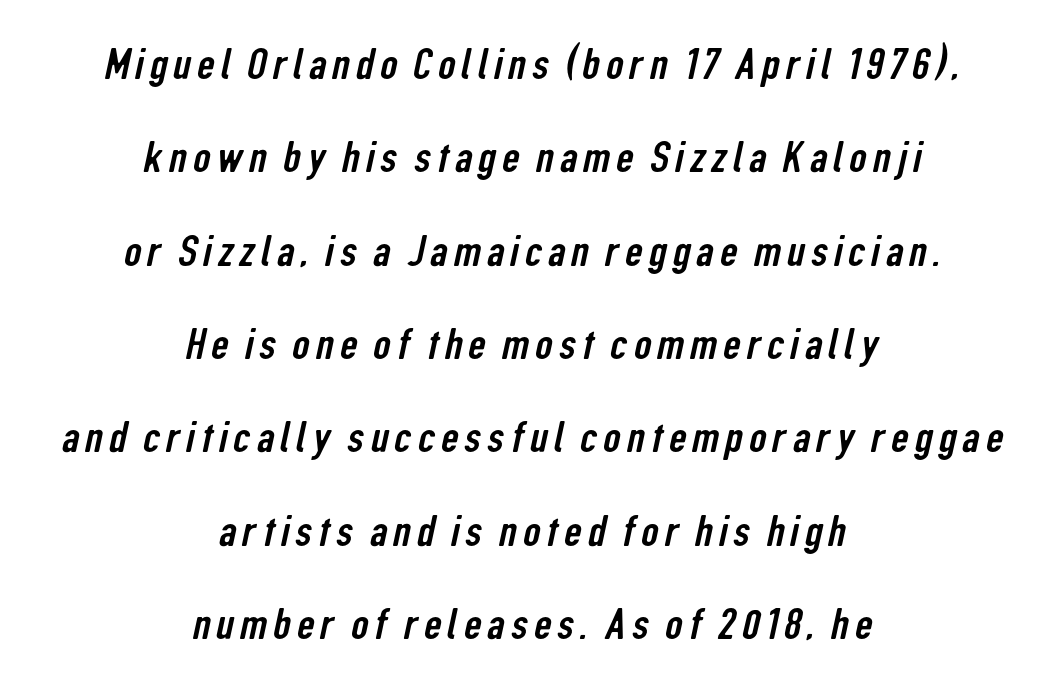
Q: Is the typeface a serif or a sans-serif typeface? A: Sans-serif.
Q: Is the text underlined? A: No.
Q: How is the paragraph aligned? A: Centered.
Q: Is the spacing between lines tight, normal or loose? A: Loose.
Q: Width (condensed, normal, or wide)? A: Condensed.
Q: Stroke contrast? A: Low.
Q: x-height? A: Medium.
Q: Monospaced? A: No.
